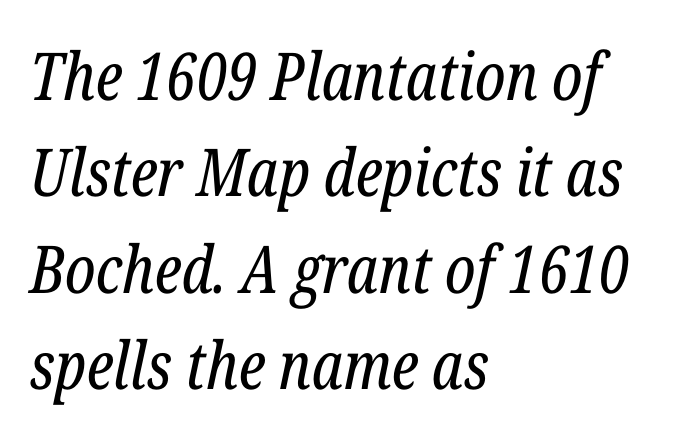
{"serif": "yes", "italic": "yes", "lean": "right", "slant_degrees": 12, "bold": "no", "weight": "regular", "width": "condensed", "stroke_contrast": "low", "x_height": "medium", "monospaced": "no", "underline": "no", "align": "left", "line_spacing": "normal", "line_spacing_ratio": 1.46, "letter_spacing": "normal", "letter_spacing_em": 0.0, "glyph_px": 66}
